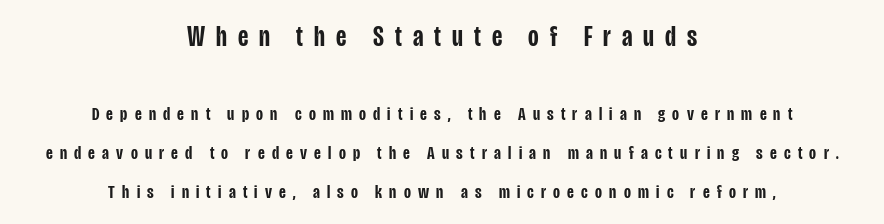
Q: Is the text bold? A: Semi-bold.
Q: Is the text italic (slanted)? A: No, it is upright.
Q: Is the typeface a serif or a sans-serif typeface? A: Sans-serif.
Q: Is the text underlined? A: No.
Q: How is the paragraph aligned? A: Centered.
Q: Is the spacing between letters normal or unusually wide? A: Unusually wide.
Q: Is the spacing between lines tight, normal or loose? A: Loose.
Q: Which block of text is set in a larger size, the first (top) or the second (bottom)? A: The first (top) one.
Q: Width (condensed, normal, or wide)? A: Condensed.
Q: Stroke contrast? A: Low.
Q: x-height? A: Large.
Q: Monospaced? A: No.
